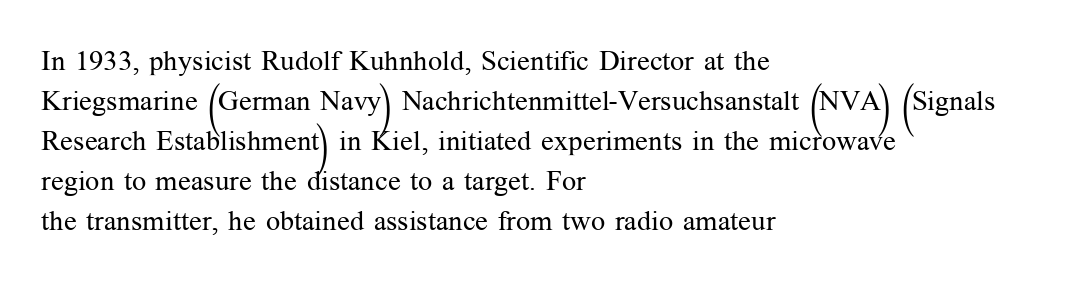
{"serif": "yes", "italic": "no", "bold": "no", "weight": "regular", "width": "normal", "stroke_contrast": "medium", "x_height": "medium", "monospaced": "no", "underline": "no", "align": "left", "line_spacing": "normal", "line_spacing_ratio": 1.43, "letter_spacing": "normal", "letter_spacing_em": 0.0, "glyph_px": 28}
